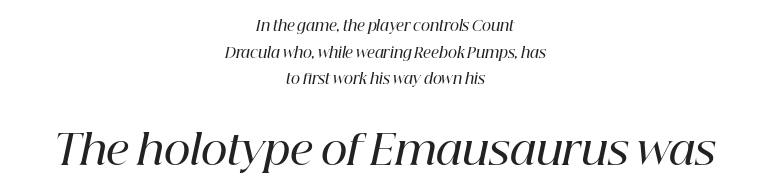
Q: Is the text bold? A: Semi-bold.
Q: Is the text italic (slanted)? A: Yes, it leans right by about 12 degrees.
Q: Is the typeface a serif or a sans-serif typeface? A: Serif.
Q: Is the text underlined? A: No.
Q: How is the paragraph aligned? A: Centered.
Q: Is the spacing between letters normal or unusually wide? A: Normal.
Q: Is the spacing between lines tight, normal or loose? A: Loose.
Q: Which block of text is set in a larger size, the first (top) or the second (bottom)? A: The second (bottom) one.
Q: Width (condensed, normal, or wide)? A: Normal.
Q: Stroke contrast? A: High.
Q: x-height? A: Medium.
Q: Monospaced? A: No.
